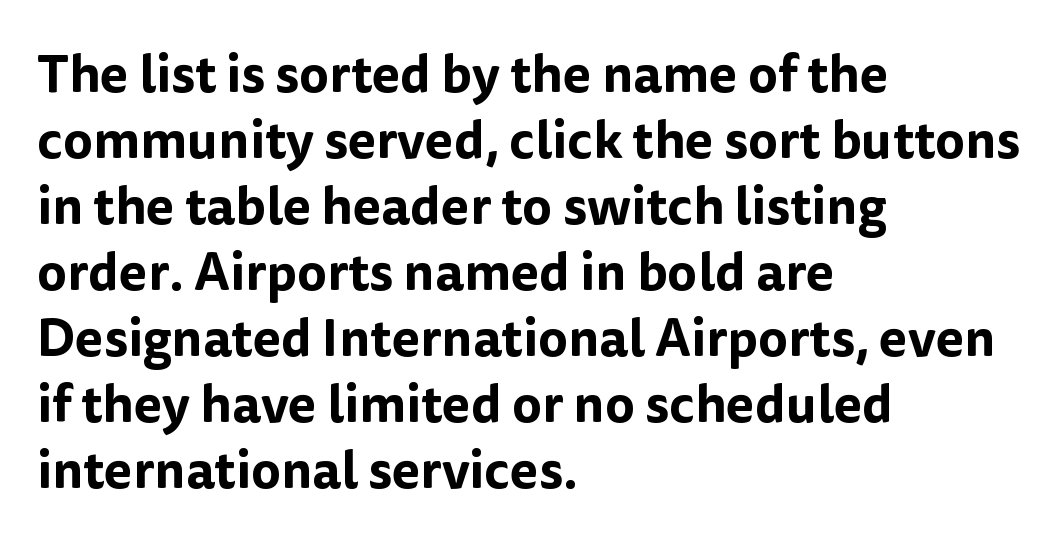
{"serif": "no", "italic": "no", "width": "normal", "stroke_contrast": "low", "x_height": "medium", "monospaced": "no", "underline": "no", "align": "left", "line_spacing": "normal", "line_spacing_ratio": 1.27, "letter_spacing": "normal", "letter_spacing_em": 0.0, "glyph_px": 52}
